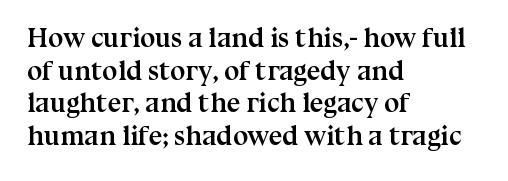
The image shows 27 px bold type, upright; set left-aligned, line spacing 1.21x, normal letter spacing, not underlined.
